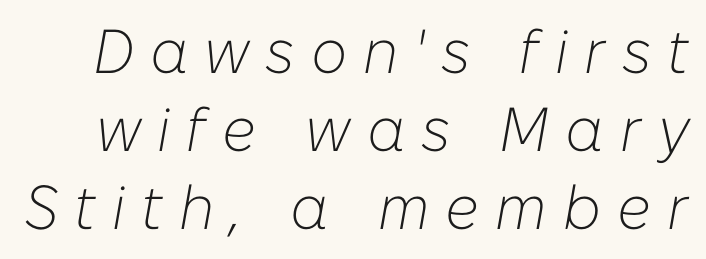
The image shows 62 px light type, italic (leaning right); set normal line spacing (1.26x), unusually wide letter spacing (+0.26 em), not underlined; low stroke contrast and a medium x-height.
